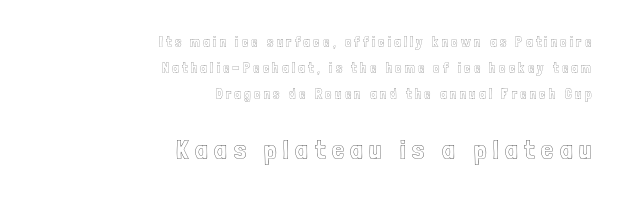
This is roman type, the default non-slanted kind. Where is the straight margin? On the right. The emphasis by scale lands on block number two, below. You could only call the tracking loose — the letters float apart. Underlining? Definitely not there.
